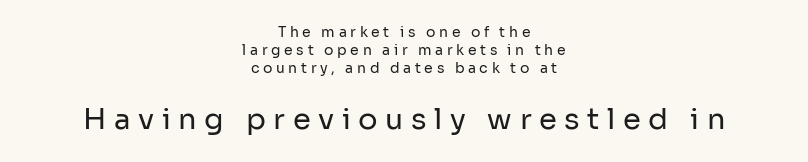
Q: Is the text bold? A: No.
Q: Is the text italic (slanted)? A: No, it is upright.
Q: Is the typeface a serif or a sans-serif typeface? A: Sans-serif.
Q: Is the text underlined? A: No.
Q: How is the paragraph aligned? A: Centered.
Q: Is the spacing between letters normal or unusually wide? A: Unusually wide.
Q: Is the spacing between lines tight, normal or loose? A: Normal.
Q: Which block of text is set in a larger size, the first (top) or the second (bottom)? A: The second (bottom) one.
Q: Width (condensed, normal, or wide)? A: Normal.
Q: Stroke contrast? A: Low.
Q: x-height? A: Medium.
Q: Monospaced? A: No.
